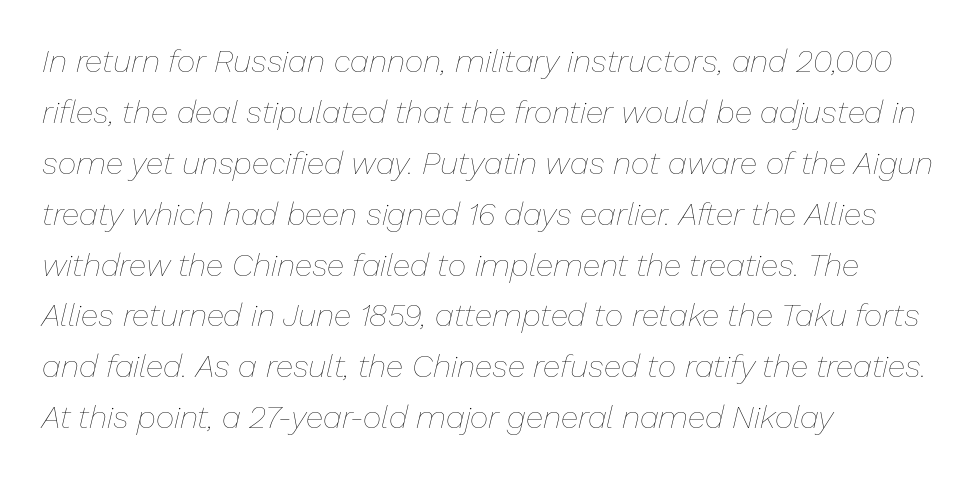
These lines are rendered in a variable-pitch font. The rag falls on the right side of this text block. The baseline area is clear. This reads as an unemphasized weight, regular at the heaviest.
